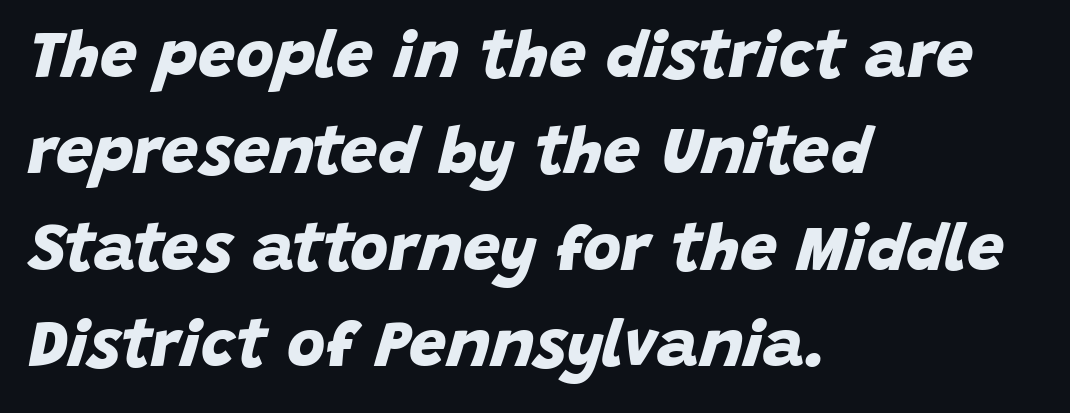
Q: Is the text bold? A: Yes.
Q: Is the typeface a serif or a sans-serif typeface? A: Sans-serif.
Q: Is the text underlined? A: No.
Q: How is the paragraph aligned? A: Left-aligned.
Q: Is the spacing between letters normal or unusually wide? A: Normal.
Q: Is the spacing between lines tight, normal or loose? A: Normal.
Q: Width (condensed, normal, or wide)? A: Normal.
Q: Stroke contrast? A: Low.
Q: x-height? A: Large.
Q: Monospaced? A: No.
